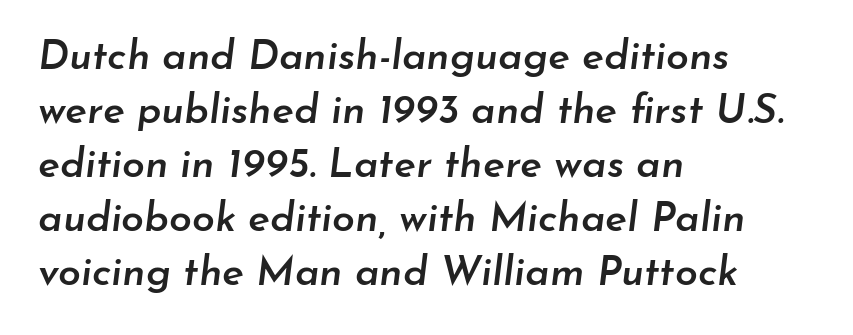
Q: Is the text bold? A: Semi-bold.
Q: Is the text italic (slanted)? A: Yes, it leans right by about 7 degrees.
Q: Is the text underlined? A: No.
Q: How is the paragraph aligned? A: Left-aligned.
Q: Is the spacing between letters normal or unusually wide? A: Normal.
Q: Is the spacing between lines tight, normal or loose? A: Normal.
Q: Width (condensed, normal, or wide)? A: Normal.
Q: Stroke contrast? A: Low.
Q: x-height? A: Small.
Q: Monospaced? A: No.
